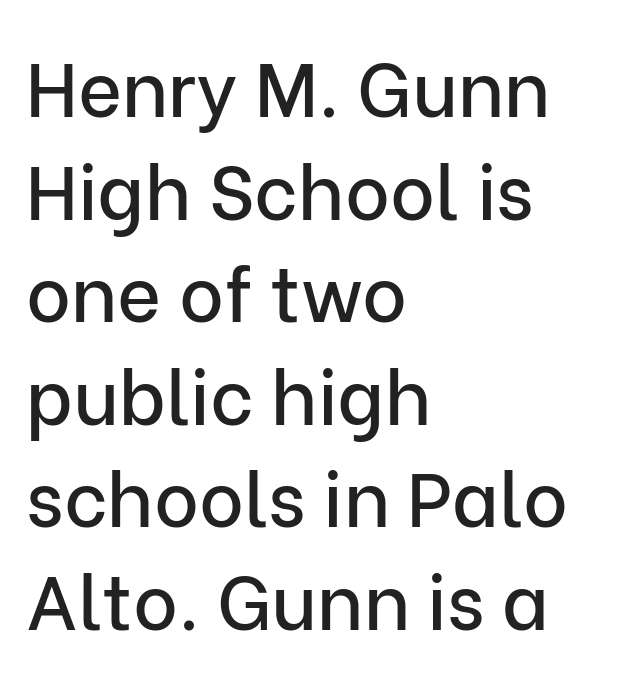
Q: Is the text italic (slanted)? A: No, it is upright.
Q: Is the typeface a serif or a sans-serif typeface? A: Sans-serif.
Q: Is the text underlined? A: No.
Q: How is the paragraph aligned? A: Left-aligned.
Q: Is the spacing between letters normal or unusually wide? A: Normal.
Q: Is the spacing between lines tight, normal or loose? A: Normal.
Q: Width (condensed, normal, or wide)? A: Normal.
Q: Stroke contrast? A: Low.
Q: x-height? A: Medium.
Q: Monospaced? A: No.
